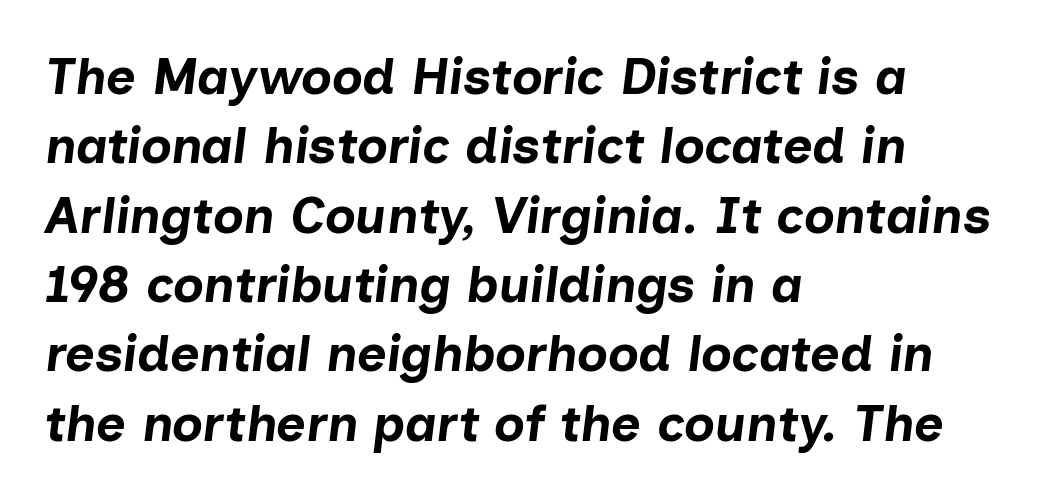
{"italic": "yes", "lean": "right", "slant_degrees": 7, "bold": "yes", "weight": "bold", "width": "normal", "stroke_contrast": "low", "x_height": "medium", "monospaced": "no", "underline": "no", "align": "left", "line_spacing": "normal", "line_spacing_ratio": 1.36, "letter_spacing": "normal", "letter_spacing_em": 0.0, "glyph_px": 51}
